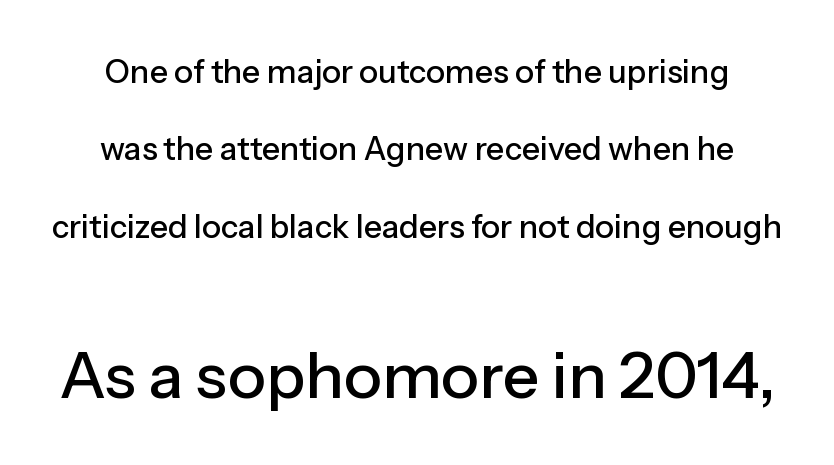
The image shows 64 px sans-serif type, upright; set loose line spacing (2.42x), normal letter spacing, not underlined; the second (bottom) block is 2.0x larger; low stroke contrast and a medium x-height.
